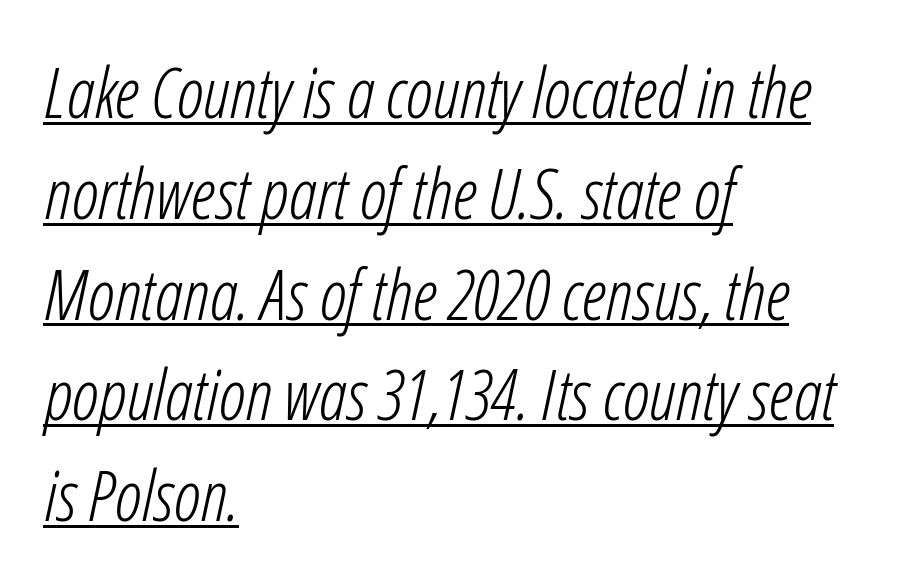
{"italic": "yes", "lean": "right", "slant_degrees": 12, "bold": "no", "weight": "light", "width": "condensed", "stroke_contrast": "low", "x_height": "medium", "monospaced": "no", "underline": "yes", "align": "left", "line_spacing": "normal", "line_spacing_ratio": 1.44, "letter_spacing": "normal", "letter_spacing_em": 0.0, "glyph_px": 70}
